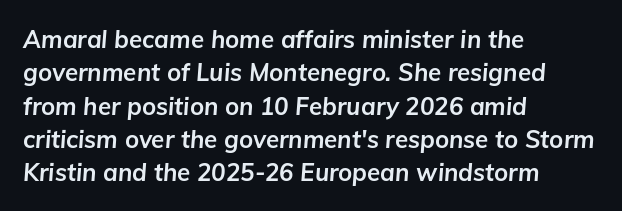
The glyphs look as if they've been sheared to an angle. Typesetter's note: full bold, strokes at maximum text heaviness. The tracking reads as untouched default to a designer's eye. Check under the words: just untouched page.
